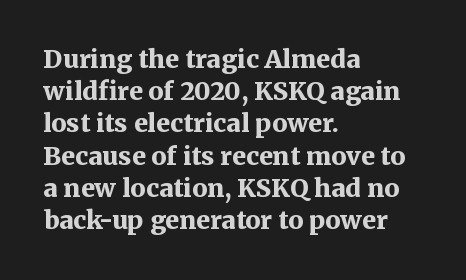
The image shows 25 px bold type, upright; set left-aligned, normal line spacing (1.29x), normal letter spacing, not underlined.
